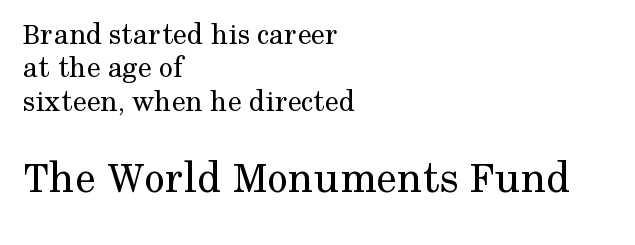
{"serif": "yes", "italic": "no", "bold": "no", "weight": "regular", "width": "normal", "stroke_contrast": "medium", "x_height": "medium", "monospaced": "no", "underline": "no", "align": "left", "line_spacing": "tight", "line_spacing_ratio": 1.08, "letter_spacing": "normal", "letter_spacing_em": 0.0, "larger_block": "second", "size_ratio": 1.48, "glyph_px": 46}
